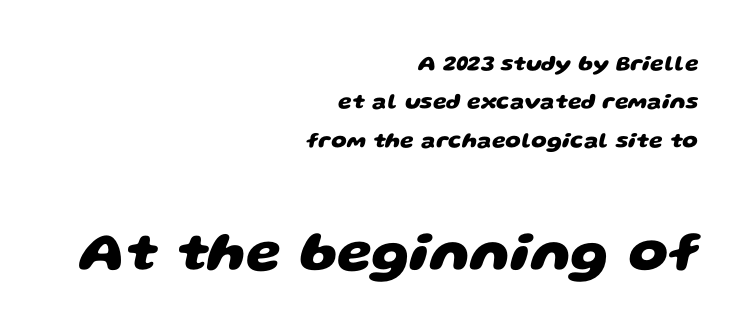
The image shows 56 px heavy, wide sans-serif type; set right-aligned, line spacing 1.74x, normal letter spacing, not underlined; the second (bottom) block is 2.55x larger; low stroke contrast and a large x-height.
